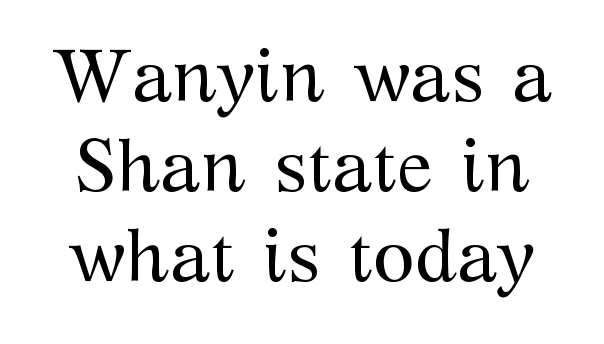
Letter spacing: default. Notice how the stems are strictly vertical — no italics here. Each letter's strokes conclude with small projecting serifs. The letterforms sit at book weight or below. A bare baseline throughout the passage. Think of a printed novel: that variable character pitch is what you see here.
